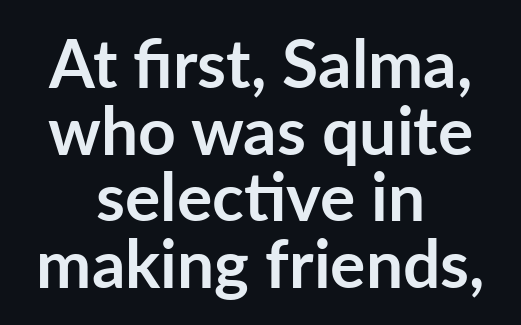
{"serif": "no", "italic": "no", "bold": "yes", "weight": "semibold", "width": "normal", "stroke_contrast": "low", "x_height": "medium", "monospaced": "no", "underline": "no", "align": "center", "line_spacing": "tight", "line_spacing_ratio": 1.01, "letter_spacing": "normal", "letter_spacing_em": 0.0, "glyph_px": 66}
